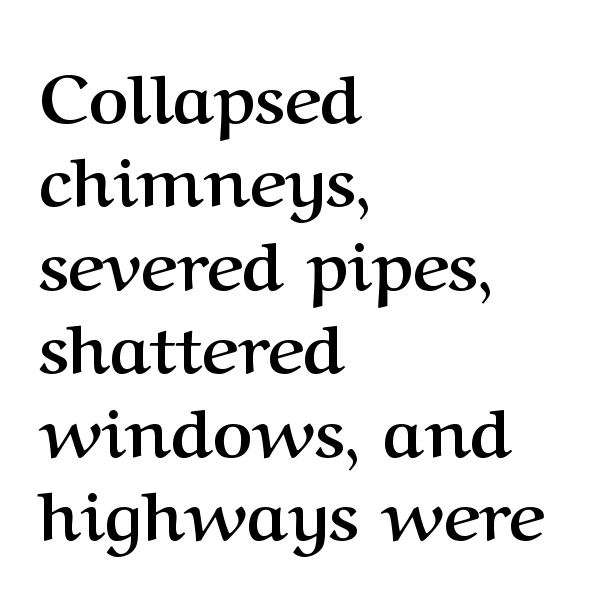
{"serif": "yes", "italic": "no", "bold": "yes", "weight": "semibold", "width": "normal", "stroke_contrast": "medium", "x_height": "medium", "monospaced": "no", "underline": "no", "align": "left", "line_spacing_ratio": 1.21, "letter_spacing": "normal", "letter_spacing_em": 0.0, "glyph_px": 69}
